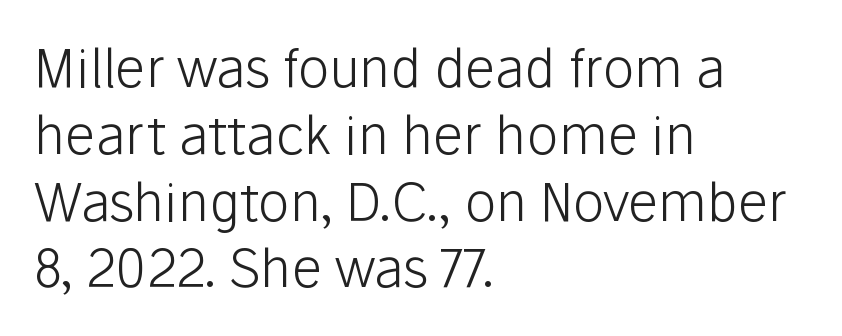
The image shows 53 px light sans-serif type, upright; set left-aligned, normal line spacing (1.26x), normal letter spacing, not underlined; low stroke contrast and a medium x-height.
